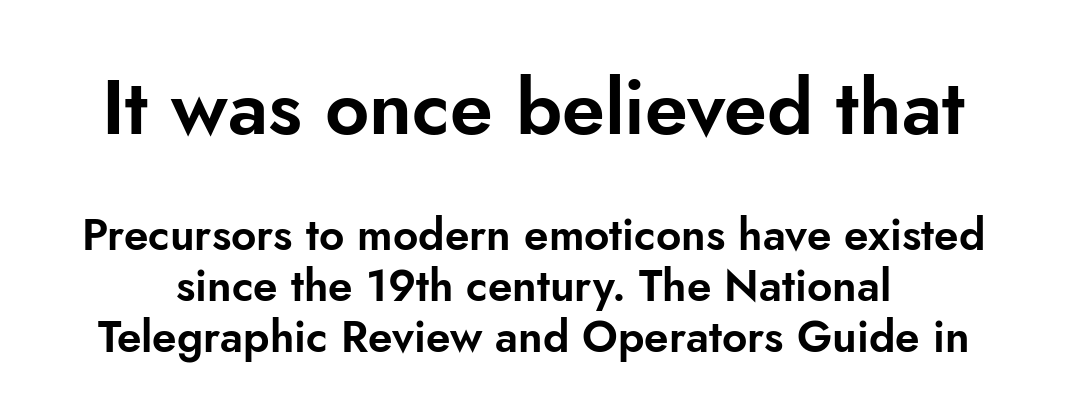
{"serif": "no", "italic": "no", "width": "normal", "stroke_contrast": "low", "x_height": "small", "monospaced": "no", "underline": "no", "line_spacing_ratio": 1.16, "letter_spacing": "normal", "letter_spacing_em": 0.0, "larger_block": "first", "size_ratio": 1.75, "glyph_px": 77}
